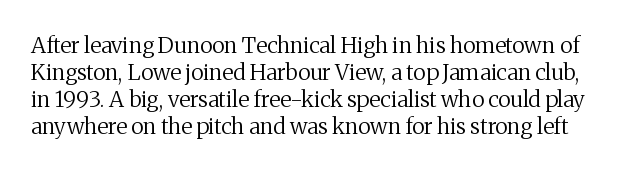
{"italic": "no", "bold": "no", "underline": "no", "line_spacing_ratio": 1.22, "letter_spacing": "normal", "letter_spacing_em": 0.0, "glyph_px": 22}
